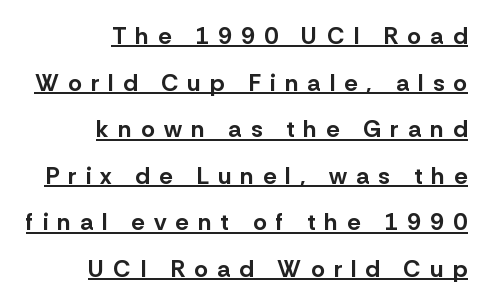
Q: Is the text bold? A: Yes.
Q: Is the text italic (slanted)? A: No, it is upright.
Q: Is the text underlined? A: Yes.
Q: How is the paragraph aligned? A: Right-aligned.
Q: Is the spacing between letters normal or unusually wide? A: Unusually wide.
Q: Is the spacing between lines tight, normal or loose? A: Loose.
